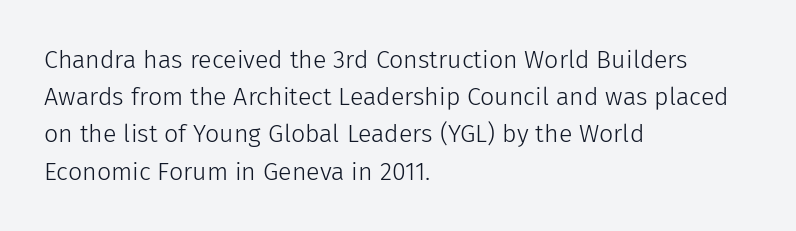
The image shows 25 px text type, upright; set left-aligned, normal line spacing (1.49x), normal letter spacing, not underlined.
